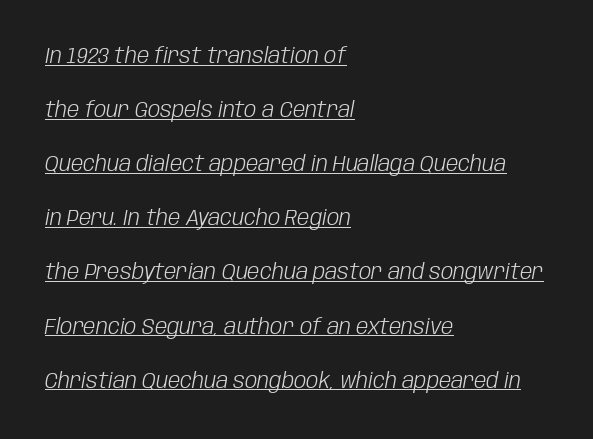
The image shows 22 px text type, italic (leaning right); set left-aligned, loose line spacing (2.46x), normal letter spacing, underlined.
